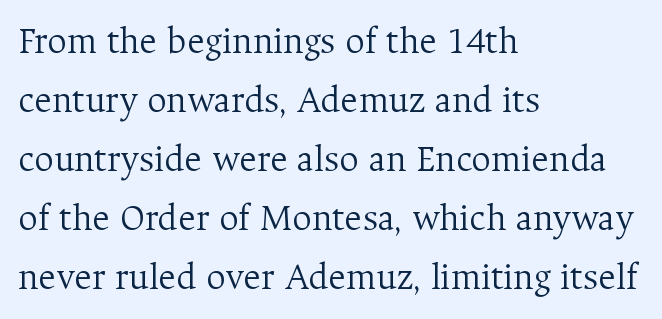
Leading: standard. The letters advance in unequal steps, a hallmark of proportional type. I'd call this a serif setting — the letters wear small feet. Stems here are at most as thick as an everyday book face. Leftover space on each line is placed entirely after the last word.
